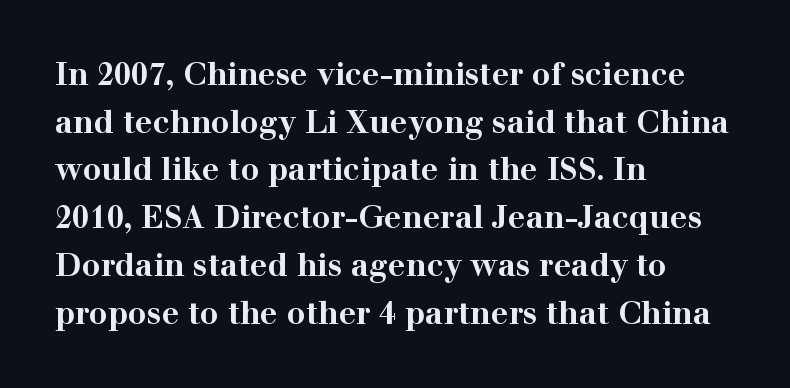
Q: Is the text bold? A: Yes.
Q: Is the text italic (slanted)? A: No, it is upright.
Q: Is the typeface a serif or a sans-serif typeface? A: Serif.
Q: Is the text underlined? A: No.
Q: How is the paragraph aligned? A: Left-aligned.
Q: Is the spacing between letters normal or unusually wide? A: Normal.
Q: Is the spacing between lines tight, normal or loose? A: Normal.
Q: Width (condensed, normal, or wide)? A: Wide.
Q: Stroke contrast? A: High.
Q: x-height? A: Medium.
Q: Monospaced? A: No.
